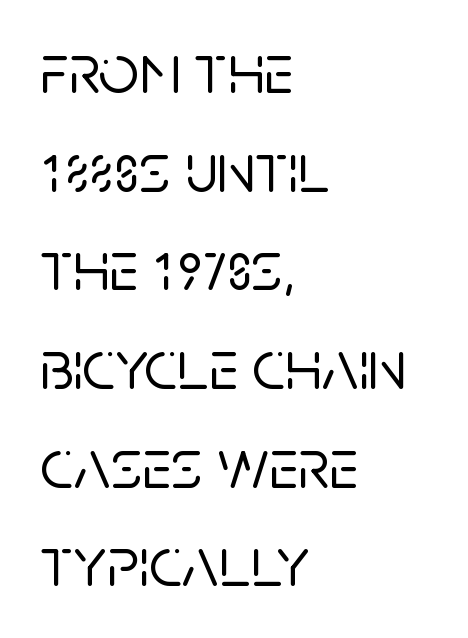
The image shows 71 px sans-serif type, upright; set left-aligned, normal line spacing (1.39x), normal letter spacing, not underlined; low stroke contrast and a large x-height.
